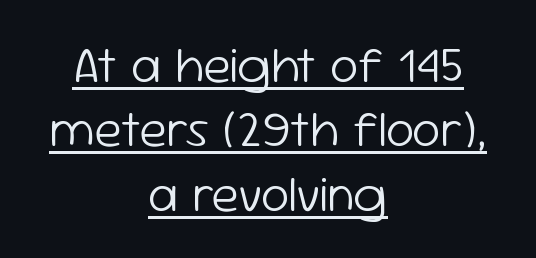
Is there much room between lines? A standard amount, neither cramped nor airy. Quick note: underline on. Think of a printed novel: that variable character pitch is what you see here. The weight tops out at a normal text grade. There is no visible air inserted between adjacent glyphs. The letters stand upright; this is a roman face.
